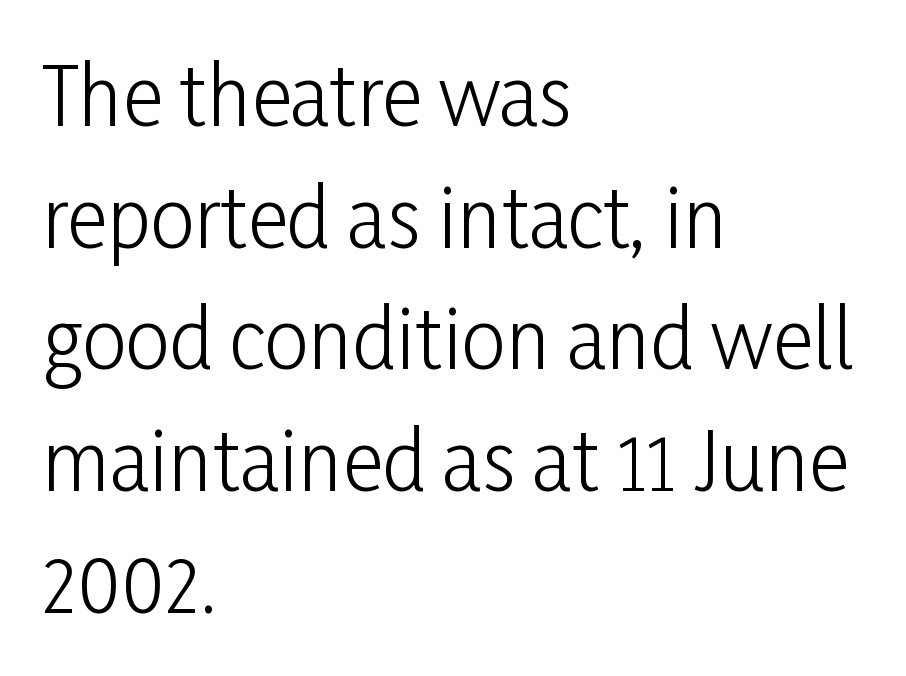
The font sits on the lighter half of the weight spectrum, regular included. Normally led — the rows are evenly, conventionally spaced. Leftover space on each line is placed entirely after the last word. Beneath every word, the page is bare. Each word holds together tightly as a unit, with standard inter-letter gaps.
